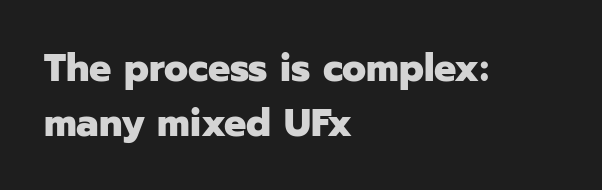
The letters carry no serifs — their stems end cleanly without finishing strokes. You could not count columns in this text — the font is proportionally spaced. Notice how the passage keeps a crisp vertical edge on the left only. The face used here has the dense, thick strokes of a bold. The string is rendered with underlining switched off. The passage shown has conventional tracking throughout.
